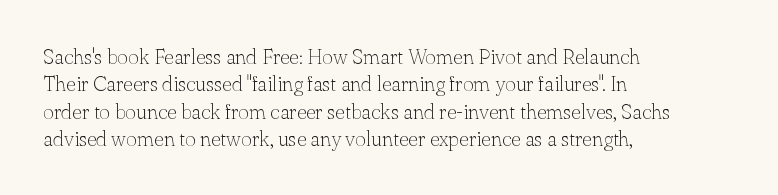
Reading down the block, your eye returns to a fixed left position each line. The weight tops out at a normal text grade. Interline gaps are of average width in this sample. The letters sit at their default tracking, neither squeezed nor spread.
